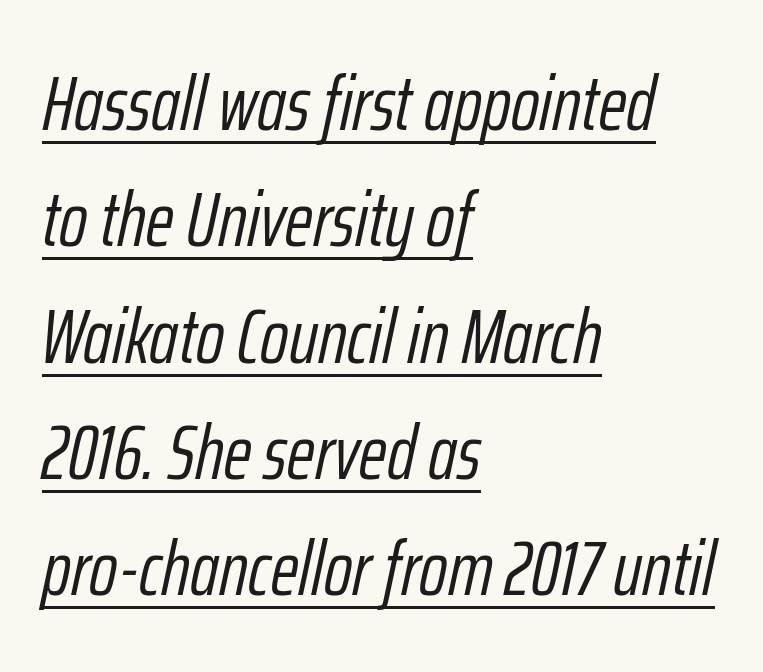
{"italic": "yes", "lean": "right", "slant_degrees": 12, "bold": "no", "weight": "light", "width": "condensed", "stroke_contrast": "low", "x_height": "medium", "monospaced": "no", "underline": "yes", "align": "left", "line_spacing": "normal", "line_spacing_ratio": 1.51, "letter_spacing": "normal", "letter_spacing_em": 0.0, "glyph_px": 77}
